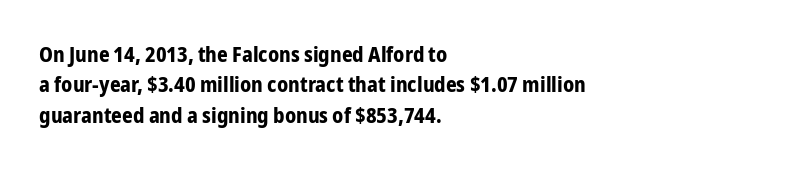
Q: Is the text bold? A: Yes.
Q: Is the text italic (slanted)? A: No, it is upright.
Q: Is the text underlined? A: No.
Q: How is the paragraph aligned? A: Left-aligned.
Q: Is the spacing between letters normal or unusually wide? A: Normal.
Q: Is the spacing between lines tight, normal or loose? A: Normal.
